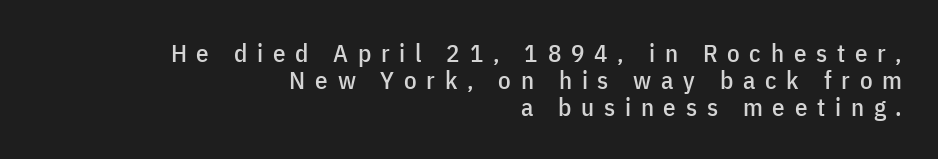
Line ends are locked; line starts wander. Tracking here is generous; glyphs stand well apart from one another. Honestly, there is no underline to notice here at all. A roman cut, with each character standing at attention.
